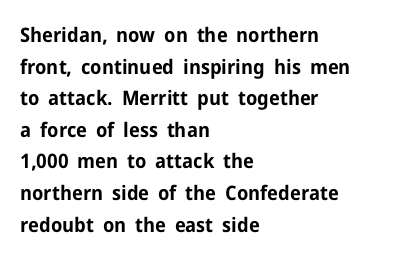
Q: Is the text bold? A: Yes.
Q: Is the text italic (slanted)? A: No, it is upright.
Q: Is the text underlined? A: No.
Q: How is the paragraph aligned? A: Left-aligned.
Q: Is the spacing between letters normal or unusually wide? A: Normal.
Q: Is the spacing between lines tight, normal or loose? A: Normal.
